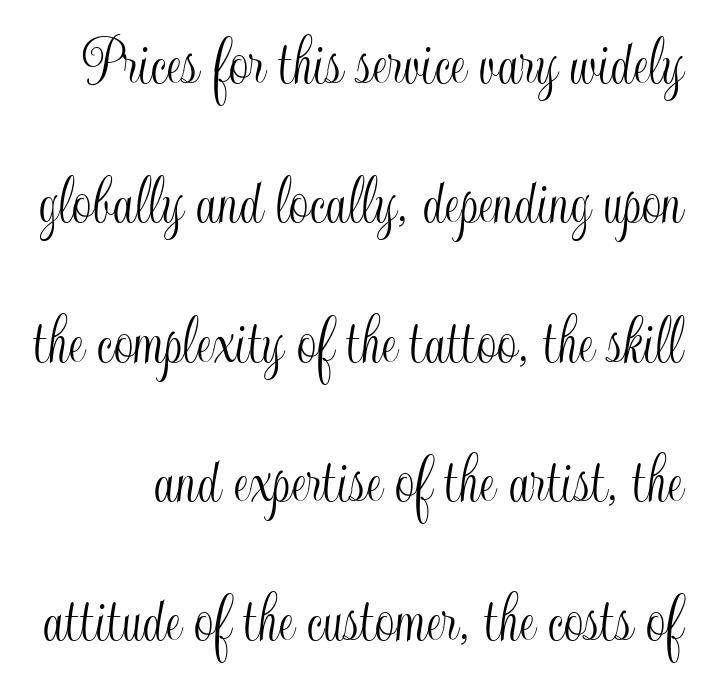
The rendering uses natural spacing where letterforms have individual widths. Quick note: underline off. Notice the wide empty band between every row — that's loose leading. Glyph-to-glyph distance matches everyday printed text.
